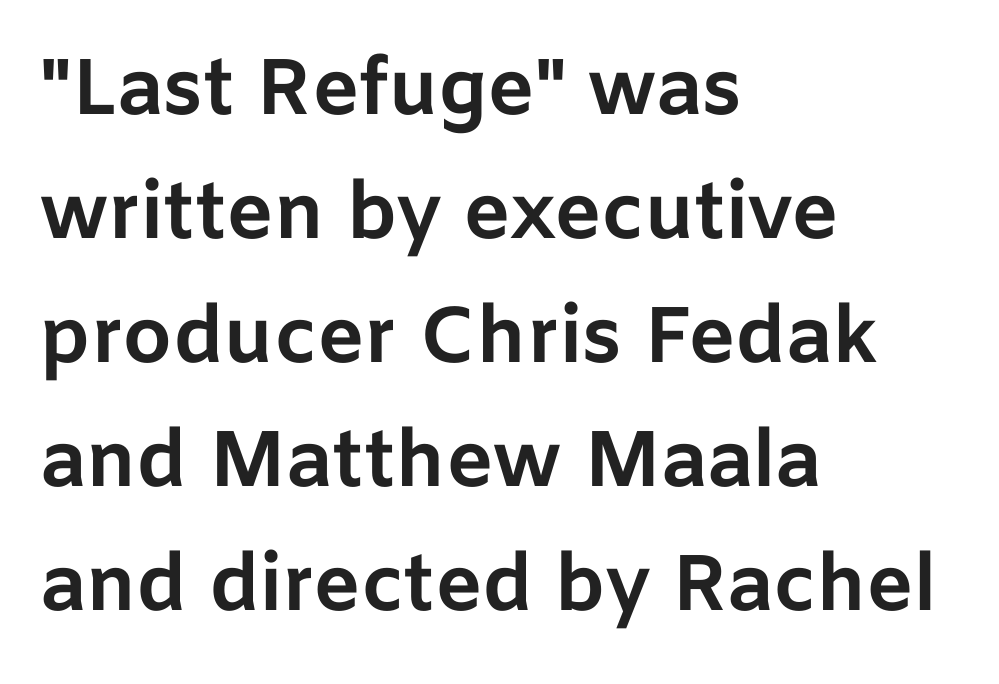
Q: Is the text bold? A: Yes.
Q: Is the text italic (slanted)? A: No, it is upright.
Q: Is the typeface a serif or a sans-serif typeface? A: Sans-serif.
Q: Is the text underlined? A: No.
Q: How is the paragraph aligned? A: Left-aligned.
Q: Is the spacing between letters normal or unusually wide? A: Normal.
Q: Is the spacing between lines tight, normal or loose? A: Normal.
Q: Width (condensed, normal, or wide)? A: Normal.
Q: Stroke contrast? A: Low.
Q: x-height? A: Medium.
Q: Monospaced? A: No.
